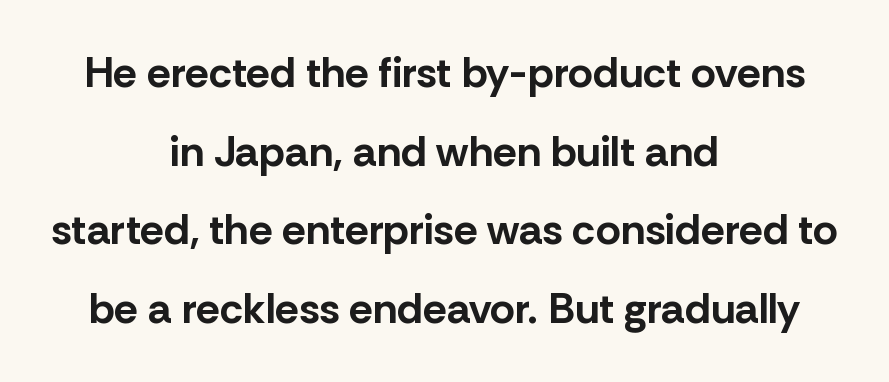
The gap between lines stays unmarked. Does the weight exceed regular? Yes, all the way to bold. Here the designer chose a conventional face with non-uniform glyph widths. The lines are quadded center. Do the letters lean? They stand straight. This rendering employs a face without finishing strokes, i.e., a sans-serif.
